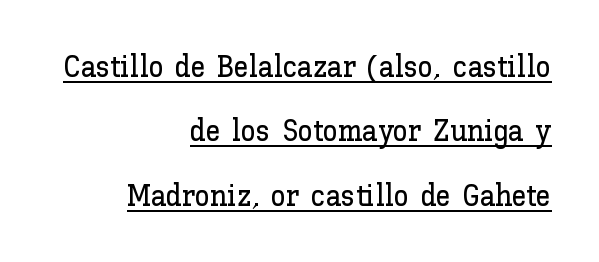
{"italic": "no", "width": "normal", "stroke_contrast": "low", "x_height": "medium", "monospaced": "no", "underline": "yes", "align": "right", "line_spacing": "loose", "line_spacing_ratio": 2.15, "letter_spacing": "normal", "letter_spacing_em": 0.0, "glyph_px": 30}
